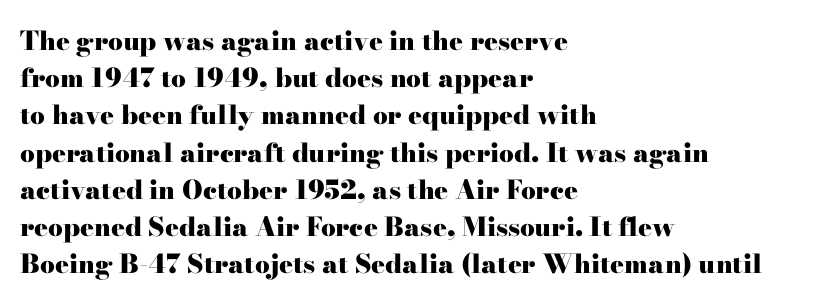
{"italic": "no", "bold": "yes", "underline": "no", "align": "left", "line_spacing": "normal", "line_spacing_ratio": 1.43, "letter_spacing": "normal", "letter_spacing_em": 0.0, "glyph_px": 26}
